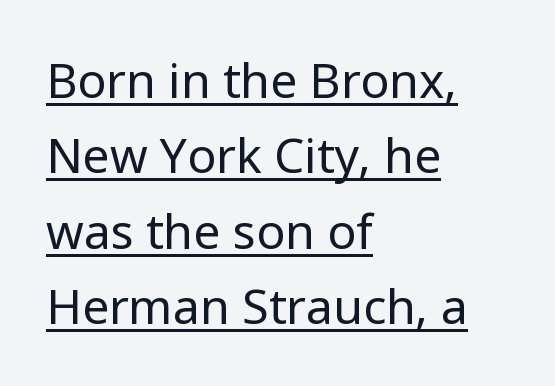
{"serif": "no", "italic": "no", "bold": "no", "weight": "regular", "width": "normal", "stroke_contrast": "low", "x_height": "medium", "monospaced": "no", "underline": "yes", "align": "left", "line_spacing": "normal", "line_spacing_ratio": 1.57, "letter_spacing": "normal", "letter_spacing_em": 0.0, "glyph_px": 48}
